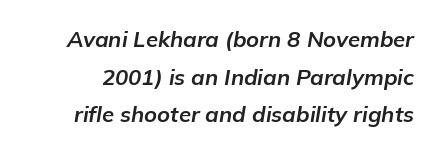
{"italic": "yes", "lean": "right", "slant_degrees": 9, "bold": "yes", "underline": "no", "line_spacing_ratio": 1.71, "letter_spacing": "normal", "letter_spacing_em": 0.0, "glyph_px": 22}
